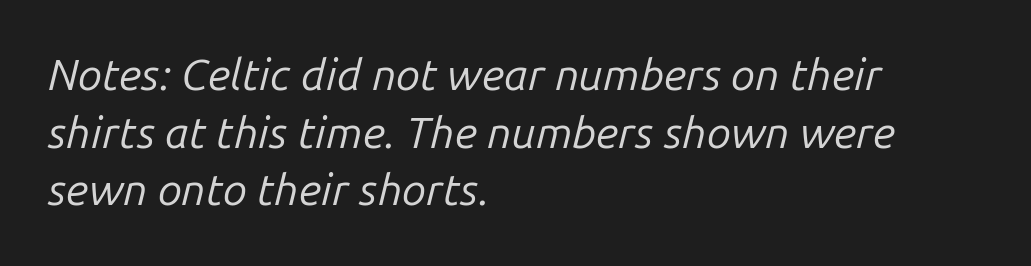
The image shows 44 px regular-weight type, italic (leaning right); set left-aligned, normal line spacing (1.31x), normal letter spacing, not underlined; low stroke contrast and a medium x-height.
